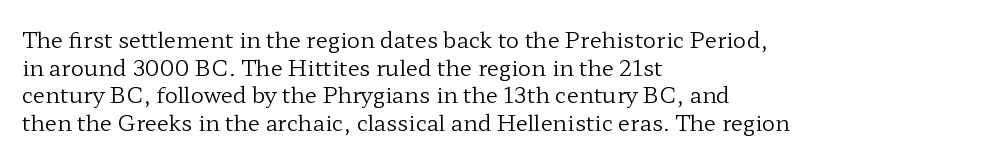
The typeface has the unassuming heft of standard copy or less. Vertical strokes here are truly vertical. A clean baseline with only descenders dipping below it. Default kerning and tracking; the words read as compact shapes.
